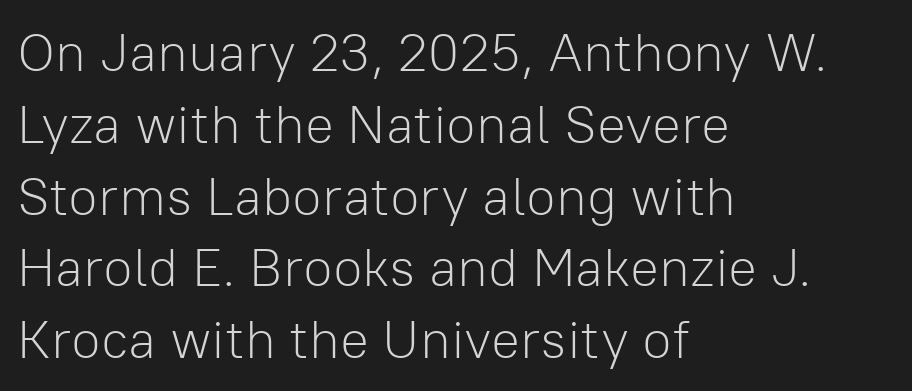
Inter-character spacing is left at the font's built-in metrics. Note the varied advance widths — an 'i' is clearly narrower than an 'm'. The gap between lines stays unmarked. In CSS terms this would be text-align: left.
